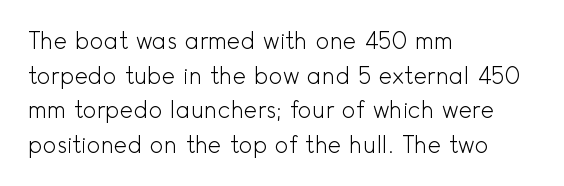
Vertical strokes here are truly vertical. Is the block centered? No — it sits flush against the left margin. Standard letterfit; no display-style spreading of the glyphs. This is not heavy type; no bold has been used.
